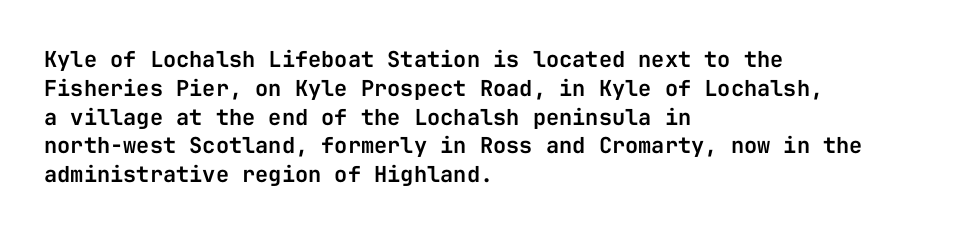
Q: Is the text italic (slanted)? A: No, it is upright.
Q: Is the text underlined? A: No.
Q: How is the paragraph aligned? A: Left-aligned.
Q: Is the spacing between letters normal or unusually wide? A: Normal.
Q: Is the spacing between lines tight, normal or loose? A: Normal.
